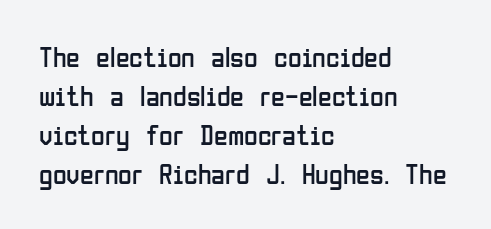
{"serif": "no", "italic": "no", "bold": "no", "weight": "regular", "width": "condensed", "stroke_contrast": "low", "x_height": "medium", "monospaced": "no", "underline": "no", "align": "left", "line_spacing": "normal", "line_spacing_ratio": 1.39, "letter_spacing": "normal", "letter_spacing_em": 0.0, "glyph_px": 28}
